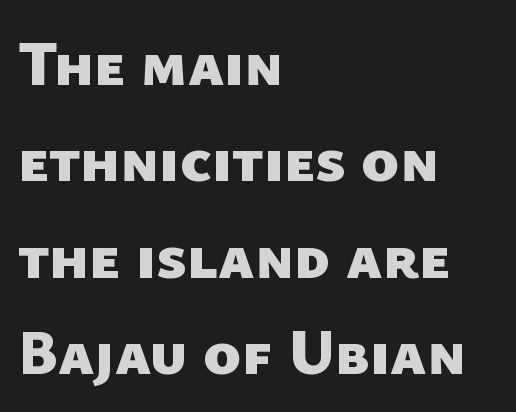
Q: Is the text bold? A: Yes.
Q: Is the typeface a serif or a sans-serif typeface? A: Sans-serif.
Q: Is the text underlined? A: No.
Q: How is the paragraph aligned? A: Left-aligned.
Q: Is the spacing between letters normal or unusually wide? A: Normal.
Q: Is the spacing between lines tight, normal or loose? A: Normal.
Q: Width (condensed, normal, or wide)? A: Normal.
Q: Stroke contrast? A: Low.
Q: x-height? A: Medium.
Q: Monospaced? A: No.
